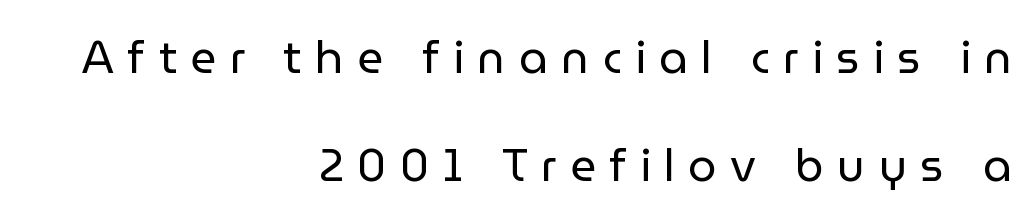
Spacing verdict: proportional, widths tailored to each character. The rendering shows plain stroke endings on the letterforms — a sans-serif design. Is the block centered? No — it sits flush against the right margin. Compared with typical paragraphs, the rows here are farther apart. Nobody drew a line under any word here.
